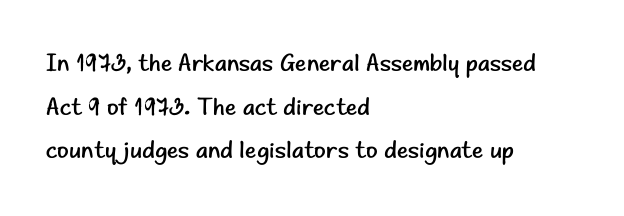
Q: Is the text bold? A: No.
Q: Is the text italic (slanted)? A: No, it is upright.
Q: Is the text underlined? A: No.
Q: How is the paragraph aligned? A: Left-aligned.
Q: Is the spacing between letters normal or unusually wide? A: Normal.
